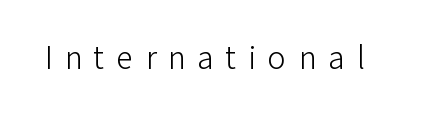
The image shows 30 px light sans-serif type, upright; set unusually wide letter spacing (+0.4 em), not underlined; low stroke contrast and a medium x-height.
